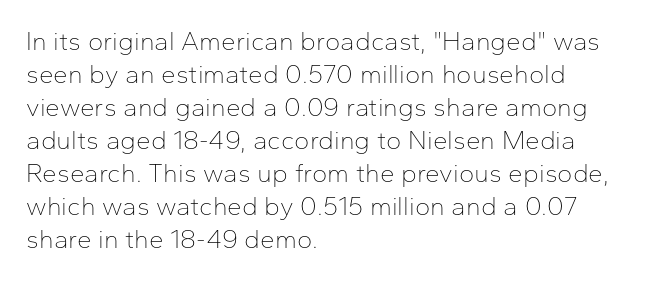
Q: Is the text bold? A: No.
Q: Is the text italic (slanted)? A: No, it is upright.
Q: Is the text underlined? A: No.
Q: How is the paragraph aligned? A: Left-aligned.
Q: Is the spacing between letters normal or unusually wide? A: Normal.
Q: Is the spacing between lines tight, normal or loose? A: Normal.
